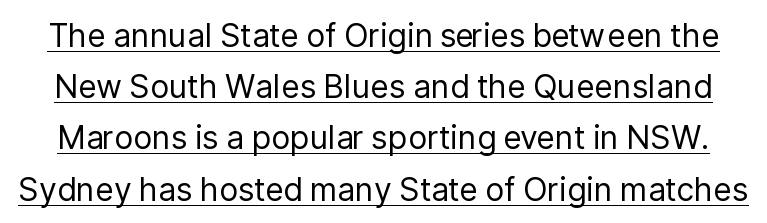
The image shows 32 px regular-weight sans-serif type, upright; set normal line spacing (1.6x), normal letter spacing, underlined; low stroke contrast and a medium x-height.
